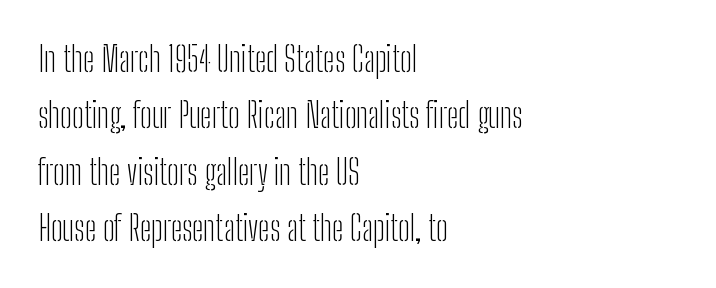
Ordinary non-slanted type is in use. Default kerning and tracking; the words read as compact shapes. The vertical gap from one line to the next is medium. Grotesque or geometric, the face here clearly has no serifs.
